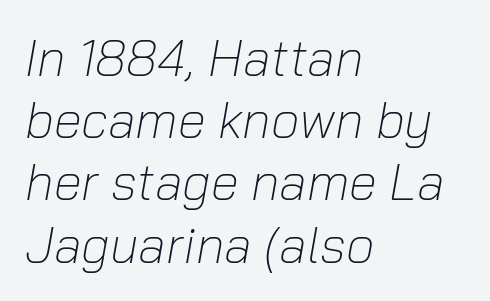
Character widths vary here, with narrow letters taking less room than wide ones. Has an underline been added? It has not. Honestly, the letter spacing is just normal — you wouldn't notice it. Counters stay open thanks to moderate or lighter strokes.
